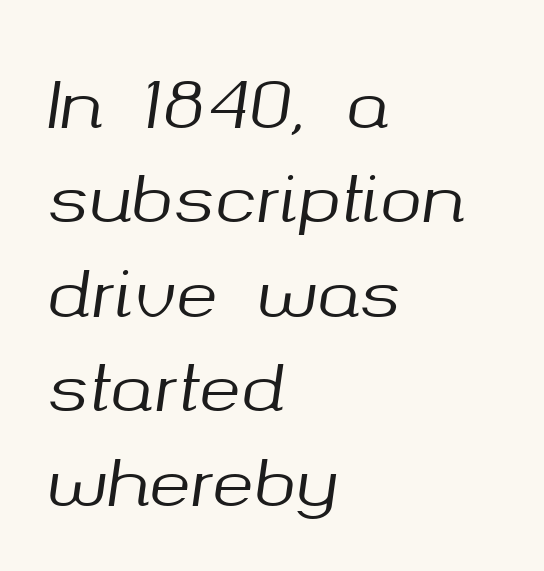
{"italic": "yes", "lean": "right", "slant_degrees": 8, "width": "normal", "stroke_contrast": "medium", "x_height": "medium", "monospaced": "no", "underline": "no", "align": "left", "line_spacing": "normal", "line_spacing_ratio": 1.5, "letter_spacing": "normal", "letter_spacing_em": 0.0, "glyph_px": 63}
